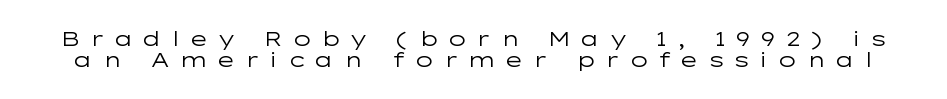
{"italic": "no", "bold": "no", "underline": "no", "line_spacing": "tight", "line_spacing_ratio": 1.02, "letter_spacing": "wide", "letter_spacing_em": 0.4, "glyph_px": 21}
